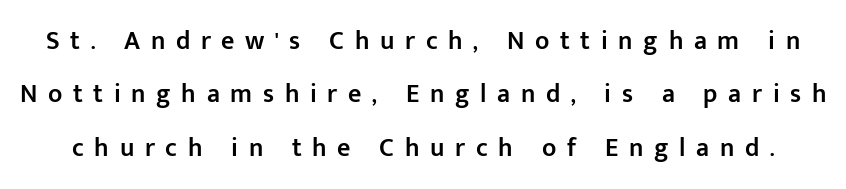
{"italic": "no", "bold": "semi", "underline": "no", "line_spacing": "loose", "line_spacing_ratio": 2.05, "letter_spacing": "wide", "letter_spacing_em": 0.41, "glyph_px": 26}
